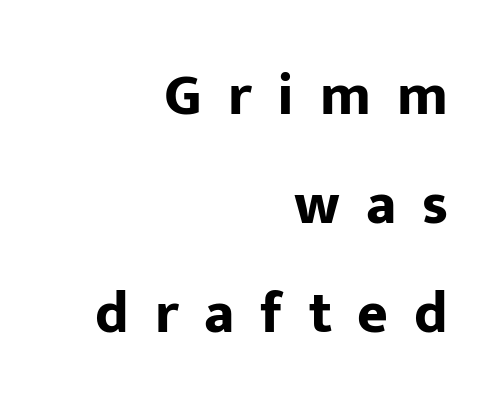
The image shows 59 px bold sans-serif type, upright; set right-aligned, line spacing 1.85x, unusually wide letter spacing (+0.44 em), not underlined; low stroke contrast and a medium x-height.
